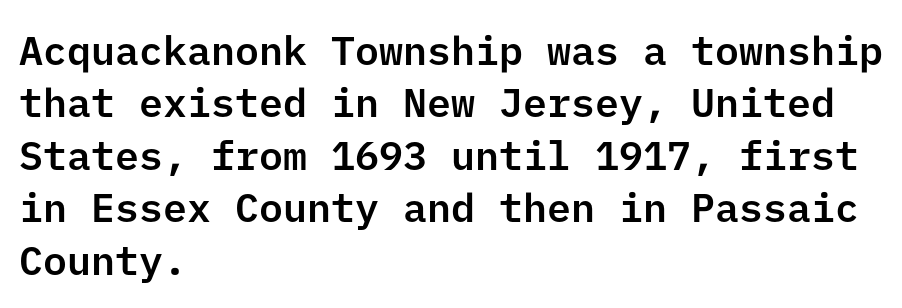
The image shows 40 px sans-serif type, upright; set left-aligned, normal line spacing (1.31x), normal letter spacing, not underlined; low stroke contrast and a medium x-height.
